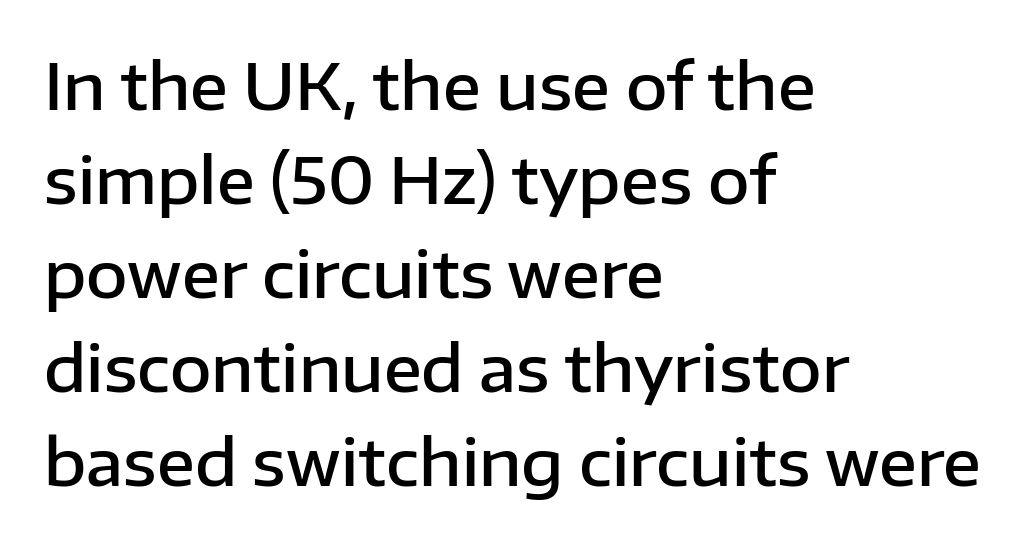
The image shows 64 px semibold sans-serif type, upright; set left-aligned, normal line spacing (1.47x), normal letter spacing, not underlined; low stroke contrast and a medium x-height.
